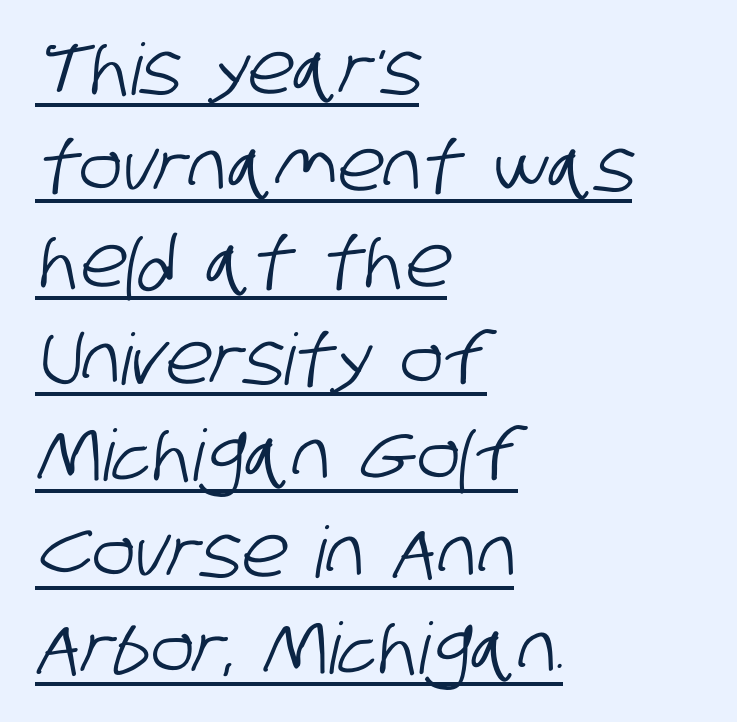
Q: Is the typeface a serif or a sans-serif typeface? A: Sans-serif.
Q: Is the text underlined? A: Yes.
Q: How is the paragraph aligned? A: Left-aligned.
Q: Is the spacing between letters normal or unusually wide? A: Normal.
Q: Is the spacing between lines tight, normal or loose? A: Normal.
Q: Width (condensed, normal, or wide)? A: Condensed.
Q: Stroke contrast? A: Low.
Q: x-height? A: Large.
Q: Monospaced? A: No.
